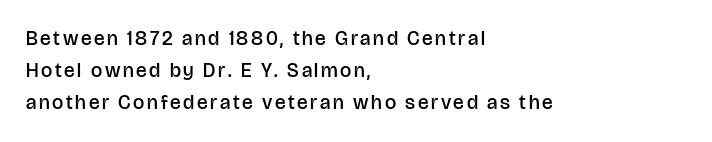
Q: Is the text bold? A: Semi-bold.
Q: Is the text italic (slanted)? A: No, it is upright.
Q: Is the text underlined? A: No.
Q: How is the paragraph aligned? A: Left-aligned.
Q: Is the spacing between lines tight, normal or loose? A: Normal.
